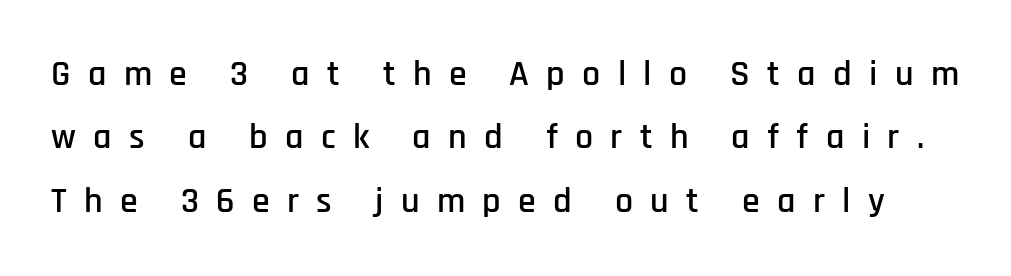
The image shows 36 px condensed sans-serif type, upright; set line spacing 1.76x, unusually wide letter spacing (+0.48 em), not underlined; low stroke contrast and a large x-height.
